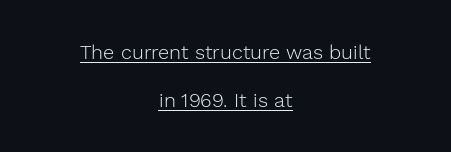
The image shows 20 px text type, upright; set centered, loose line spacing (2.39x), normal letter spacing, underlined.
